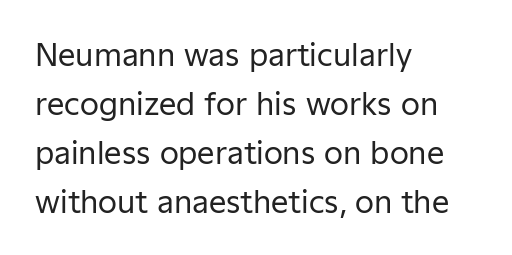
The image shows 31 px regular-weight sans-serif type, upright; set left-aligned, normal line spacing (1.58x), normal letter spacing, not underlined; low stroke contrast and a medium x-height.
